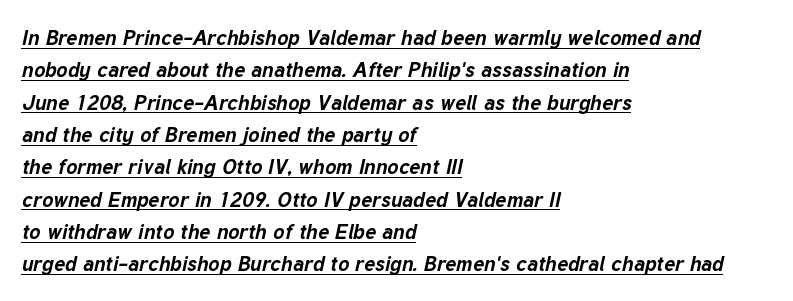
The image shows 21 px bold type, italic (leaning right); set left-aligned, normal line spacing (1.54x), normal letter spacing, underlined.
